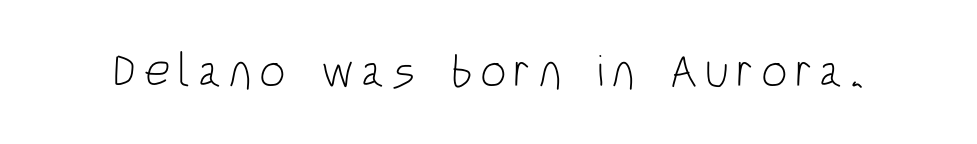
{"serif": "no", "italic": "no", "bold": "no", "weight": "light", "width": "condensed", "stroke_contrast": "low", "x_height": "large", "monospaced": "no", "underline": "no", "glyph_px": 47}
